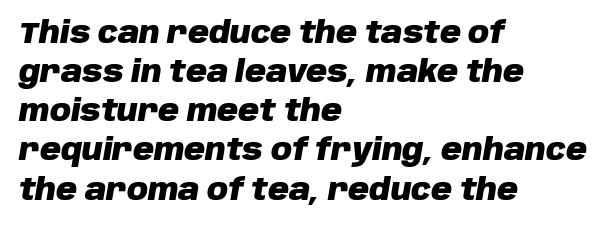
Compared with ordinary roman type, these characters are visibly tilted. Stroke thickness is high; the sample reads as a true bold. Short note: letters normally spaced. The words here are not underlined. The passage shown is typed in a proportional face where columns would drift. What's the leading like? Ordinary, nothing unusual.
